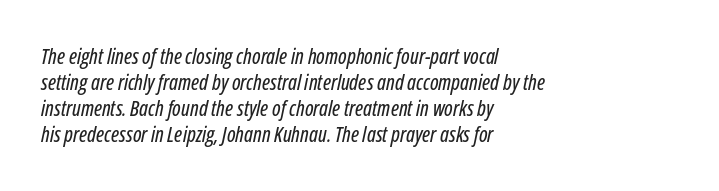
{"italic": "yes", "lean": "right", "slant_degrees": 12, "underline": "no", "align": "left", "line_spacing_ratio": 1.24, "letter_spacing": "normal", "letter_spacing_em": 0.0, "glyph_px": 21}
